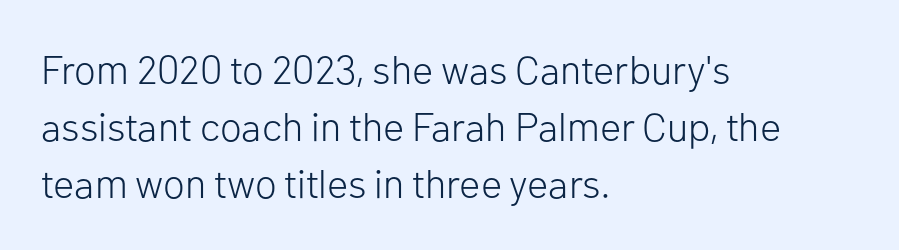
Typeset ragged right — the left edge is the straight one. Tall strokes in this sample are plumb rather than angled. Varying glyph widths throughout — classic text-font behaviour. The words here are not underlined.
